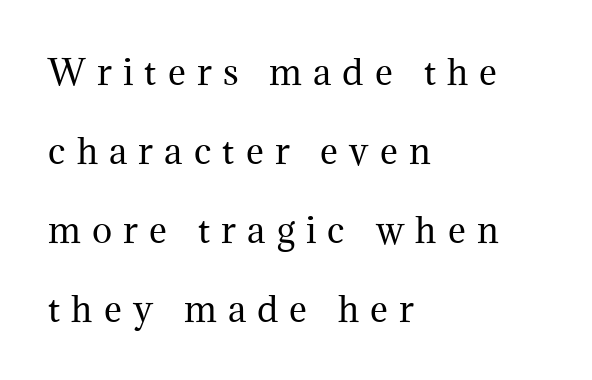
Q: Is the text bold? A: No.
Q: Is the text italic (slanted)? A: No, it is upright.
Q: Is the typeface a serif or a sans-serif typeface? A: Serif.
Q: Is the text underlined? A: No.
Q: How is the paragraph aligned? A: Left-aligned.
Q: Is the spacing between letters normal or unusually wide? A: Unusually wide.
Q: Is the spacing between lines tight, normal or loose? A: Loose.
Q: Width (condensed, normal, or wide)? A: Normal.
Q: Stroke contrast? A: Medium.
Q: x-height? A: Medium.
Q: Monospaced? A: No.
